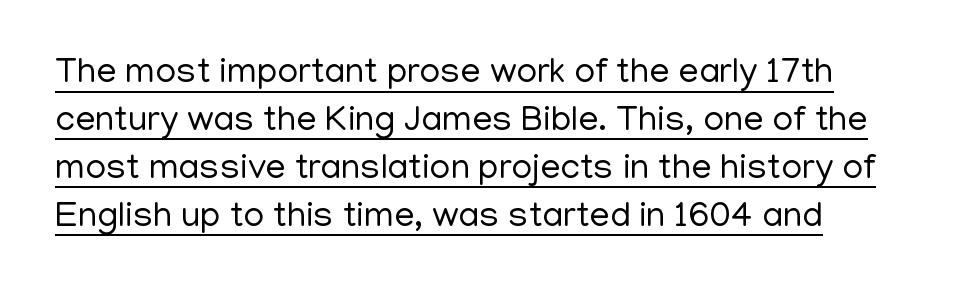
Q: Is the text bold? A: No.
Q: Is the text italic (slanted)? A: No, it is upright.
Q: Is the typeface a serif or a sans-serif typeface? A: Sans-serif.
Q: Is the text underlined? A: Yes.
Q: Is the spacing between letters normal or unusually wide? A: Normal.
Q: Is the spacing between lines tight, normal or loose? A: Normal.
Q: Width (condensed, normal, or wide)? A: Normal.
Q: Stroke contrast? A: Low.
Q: x-height? A: Medium.
Q: Monospaced? A: No.
